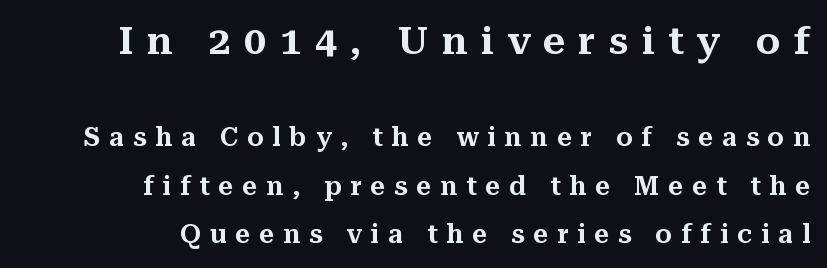
A student would notice the top passage is typeset larger than what follows. The strip under each line holds only bare page. Does the copy run flush right? Yes — the right margin is perfectly even. Short note: letters widely spaced. Look at the bottom of the vertical strokes: they flare into serifs here. Spacing verdict: proportional, widths tailored to each character.
